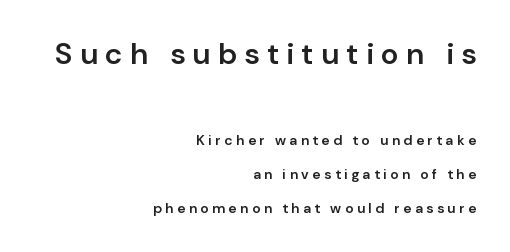
The image shows 30 px semibold sans-serif type, upright; set right-aligned, loose line spacing (2.43x), unusually wide letter spacing (+0.25 em), not underlined; the first (top) block is 2.14x larger; low stroke contrast and a medium x-height.
